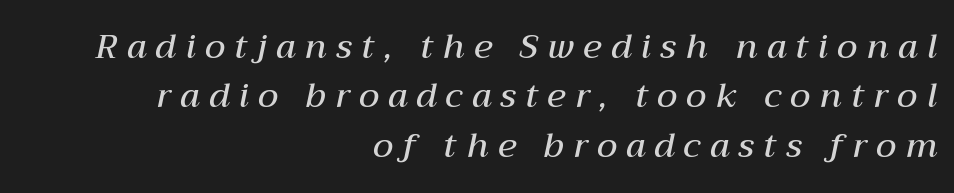
When letters slant like this, we call the style italic. Casual observation: everything's shoved over to the right. Substantial extra tracking has been applied to these lines. This sample has the flowing, uneven cadence of proportional lettering. Underlining? Definitely not there.
